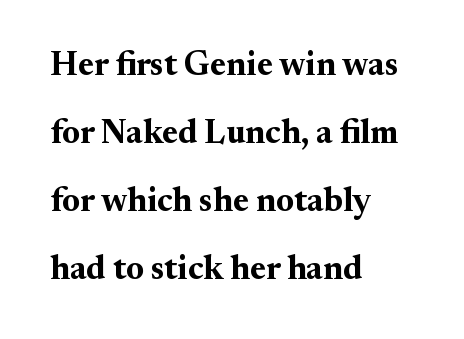
The image shows 34 px bold serif type, upright; set left-aligned, loose line spacing (2.0x), normal letter spacing, not underlined; medium stroke contrast and a small x-height.
